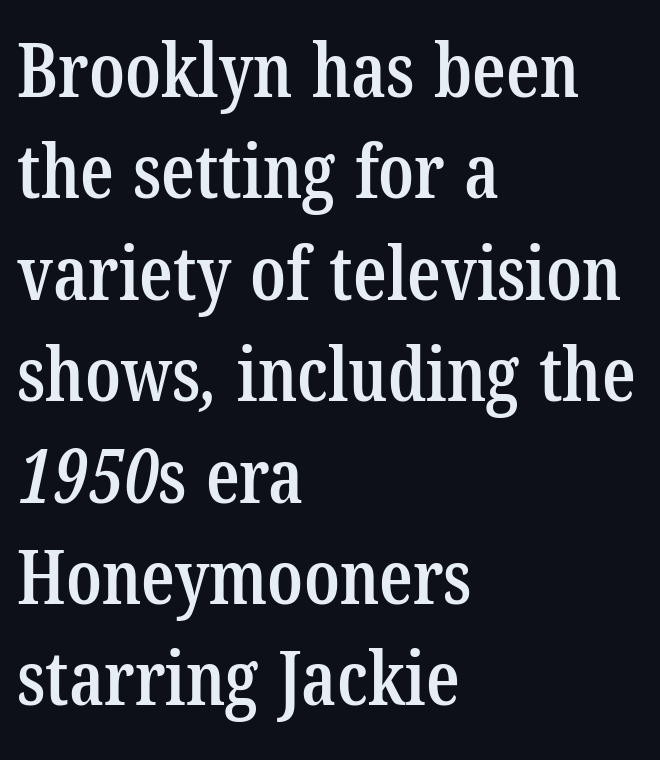
Caption: standard tracking, unaltered. These lines carry some extra weight — a demibold, not a full bold. A typesetter would label this face a serif. If you drew a ruler down the left edge, every line would touch it.
